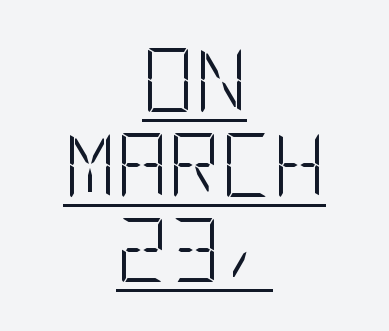
The image shows 64 px light, condensed sans-serif type, upright; set centered, normal line spacing (1.33x), normal letter spacing, underlined; low stroke contrast and a large x-height.
